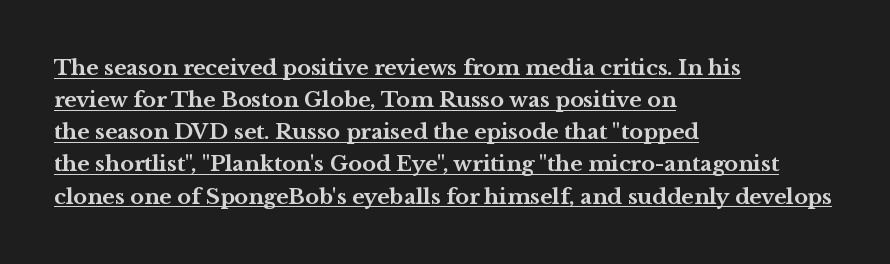
The image shows 21 px bold type, upright; set left-aligned, normal line spacing (1.53x), normal letter spacing, underlined.
